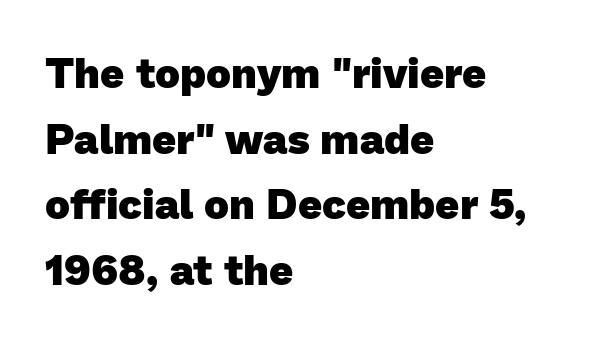
The image shows 42 px heavy sans-serif type; set left-aligned, normal line spacing (1.56x), normal letter spacing, not underlined; low stroke contrast and a medium x-height.
